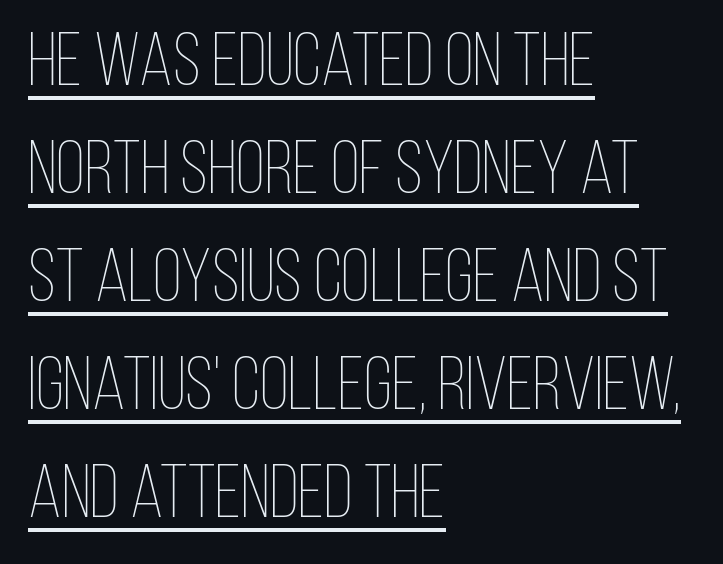
Do the characters align in a grid? No, the font is proportional. Weight class: somewhere from thin through regular. The rendering uses the underline text-decoration. All the whitespace from short lines collects on the right. Quick note: interline space is typical.
